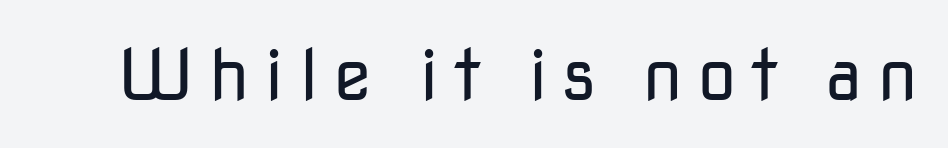
{"serif": "no", "italic": "no", "bold": "no", "weight": "regular", "width": "normal", "stroke_contrast": "low", "x_height": "medium", "monospaced": "no", "underline": "no", "letter_spacing": "wide", "letter_spacing_em": 0.2, "glyph_px": 71}
